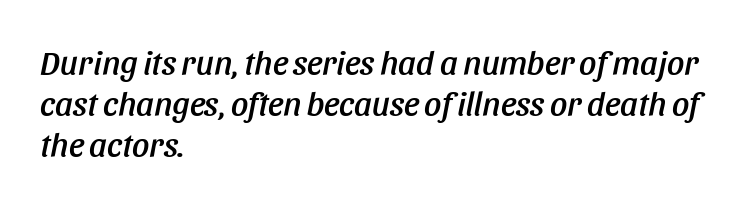
No extra tracking has been applied to these lines. Letters rest on an invisible, unmarked baseline. The whole block is typeset with a tilt. You could not count columns in this text — the font is proportionally spaced. This sample is left-justified, so line endings fall wherever the words run out.
